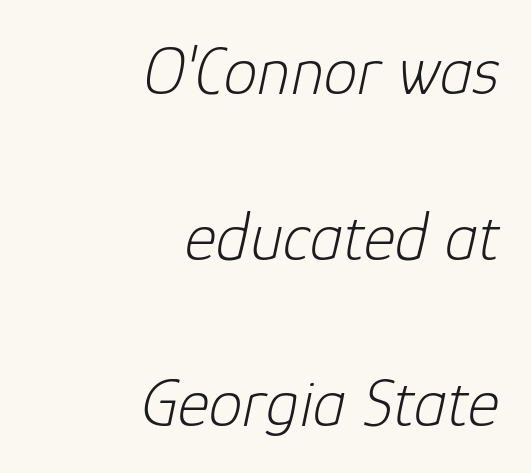
How would I describe the line gaps? Wide and relaxed. A bare baseline throughout the passage. You could call the tracking neutral — neither tight nor loose. A typesetter would mark this as italic.
